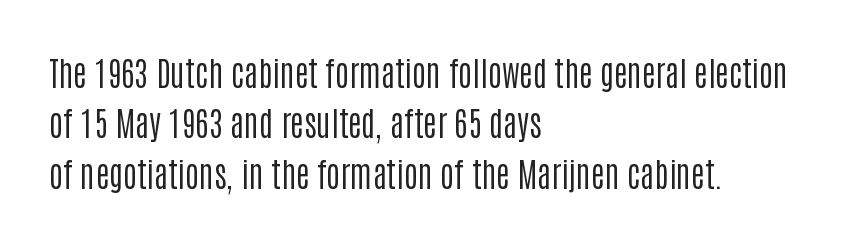
{"serif": "no", "italic": "no", "bold": "no", "weight": "regular", "width": "condensed", "stroke_contrast": "low", "x_height": "large", "monospaced": "no", "underline": "no", "align": "left", "line_spacing": "normal", "line_spacing_ratio": 1.53, "letter_spacing": "normal", "letter_spacing_em": 0.0, "glyph_px": 33}
